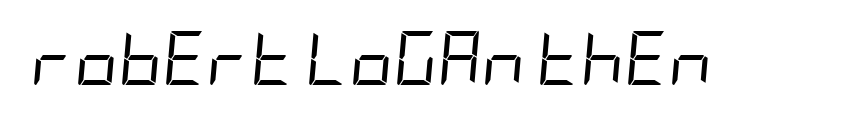
This rendering leaves character spacing at its baseline value. Glance below the letters and you will spot only blank space. Stroke thickness stays within the range of a standard reading face or lighter. Observe the lean: these are italic letterforms.
